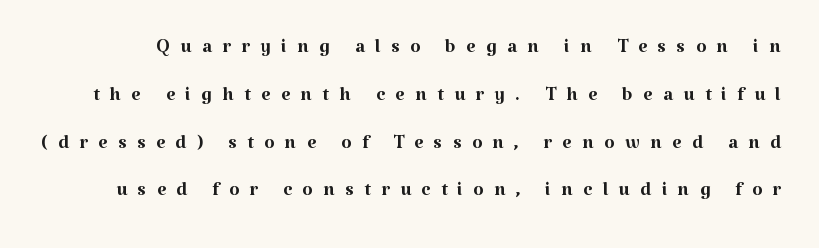
Q: Is the text bold? A: No.
Q: Is the text italic (slanted)? A: No, it is upright.
Q: Is the text underlined? A: No.
Q: Is the spacing between letters normal or unusually wide? A: Unusually wide.
